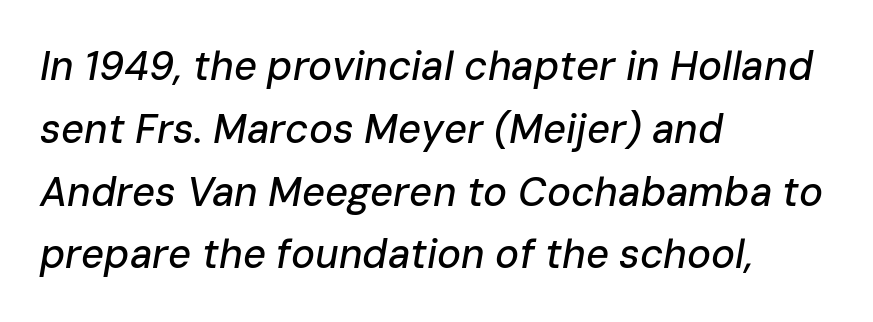
Inter-character spacing is left at the font's built-in metrics. Is the block centered? No — it sits flush against the left margin. The vertical gap from one line to the next is medium. If you drew a line through each stem, it would be angled. The rendering uses natural spacing where letterforms have individual widths.
